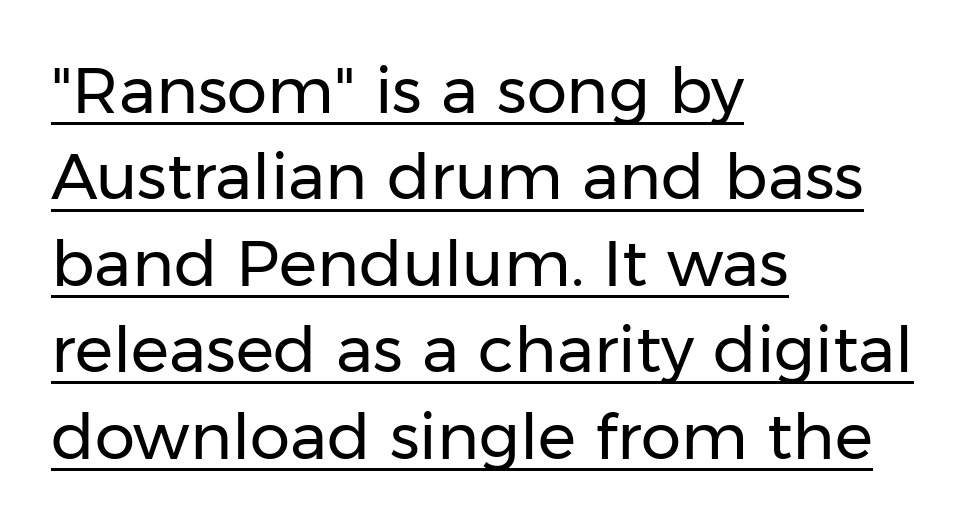
The image shows 64 px regular-weight sans-serif type, upright; set left-aligned, normal line spacing (1.35x), normal letter spacing, underlined; low stroke contrast and a medium x-height.
